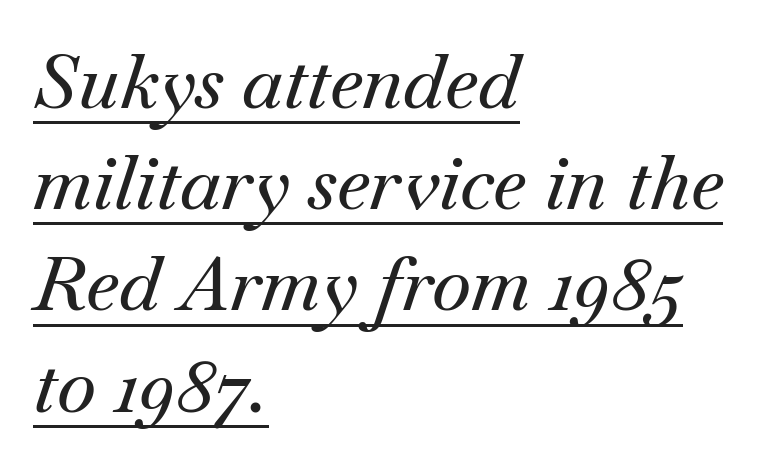
{"serif": "yes", "italic": "yes", "lean": "right", "slant_degrees": 18, "width": "normal", "stroke_contrast": "medium", "x_height": "small", "monospaced": "no", "underline": "yes", "align": "left", "line_spacing": "normal", "line_spacing_ratio": 1.35, "letter_spacing": "normal", "letter_spacing_em": 0.0, "glyph_px": 75}
